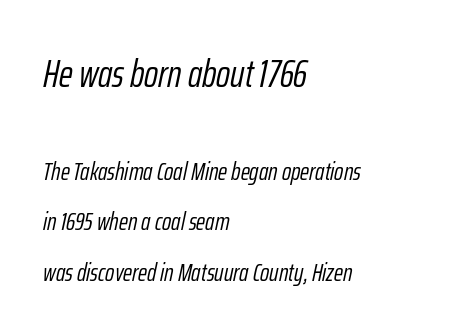
Q: Is the text bold? A: No.
Q: Is the text italic (slanted)? A: Yes, it leans right by about 12 degrees.
Q: Is the text underlined? A: No.
Q: How is the paragraph aligned? A: Left-aligned.
Q: Is the spacing between letters normal or unusually wide? A: Normal.
Q: Is the spacing between lines tight, normal or loose? A: Loose.
Q: Which block of text is set in a larger size, the first (top) or the second (bottom)? A: The first (top) one.
Q: Width (condensed, normal, or wide)? A: Condensed.
Q: Stroke contrast? A: Low.
Q: x-height? A: Medium.
Q: Monospaced? A: No.
